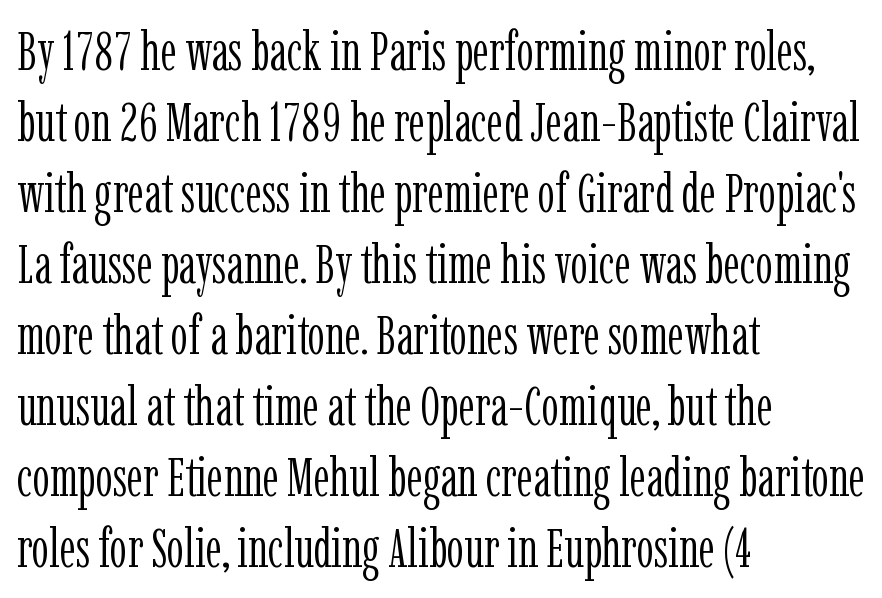
Q: Is the text bold? A: No.
Q: Is the text italic (slanted)? A: No, it is upright.
Q: Is the typeface a serif or a sans-serif typeface? A: Serif.
Q: Is the text underlined? A: No.
Q: How is the paragraph aligned? A: Left-aligned.
Q: Is the spacing between letters normal or unusually wide? A: Normal.
Q: Is the spacing between lines tight, normal or loose? A: Normal.
Q: Width (condensed, normal, or wide)? A: Condensed.
Q: Stroke contrast? A: Low.
Q: x-height? A: Medium.
Q: Monospaced? A: No.
